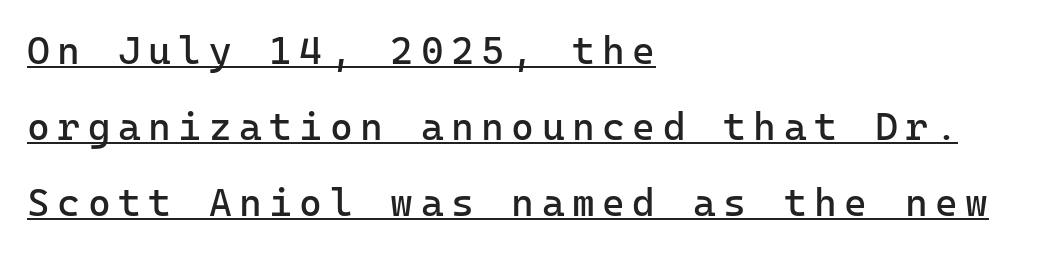
{"serif": "no", "italic": "no", "bold": "no", "weight": "regular", "width": "normal", "stroke_contrast": "low", "x_height": "medium", "underline": "yes", "align": "left", "line_spacing": "loose", "line_spacing_ratio": 1.95, "glyph_px": 39}
